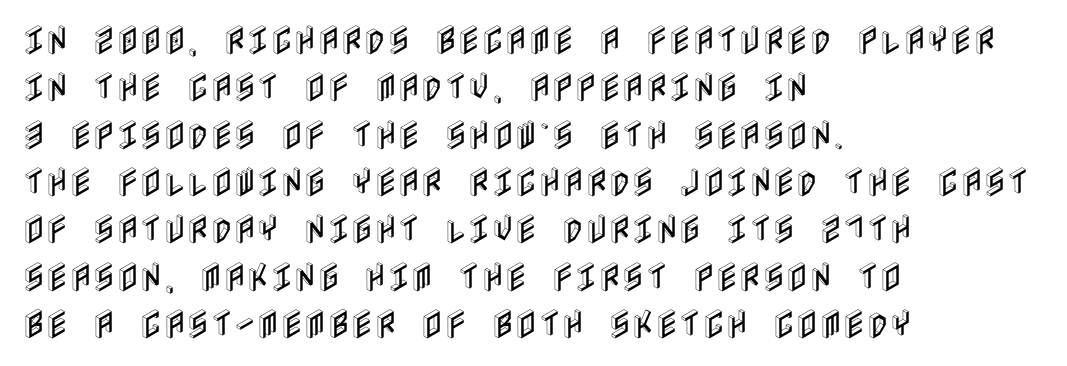
Q: Is the text italic (slanted)? A: No, it is upright.
Q: Is the text underlined? A: No.
Q: How is the paragraph aligned? A: Left-aligned.
Q: Is the spacing between letters normal or unusually wide? A: Normal.
Q: Is the spacing between lines tight, normal or loose? A: Normal.
Q: Width (condensed, normal, or wide)? A: Condensed.
Q: x-height? A: Large.
